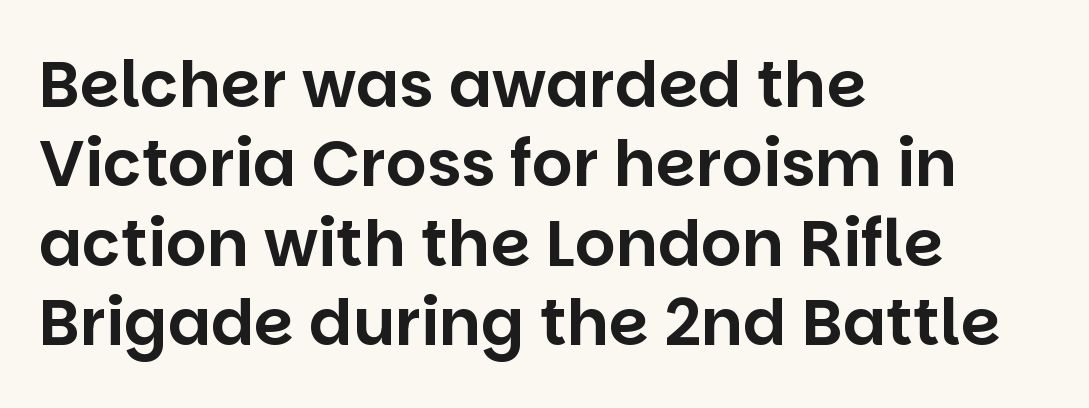
The image shows 64 px sans-serif type, upright; set left-aligned, line spacing 1.24x, normal letter spacing, not underlined; low stroke contrast and a large x-height.
